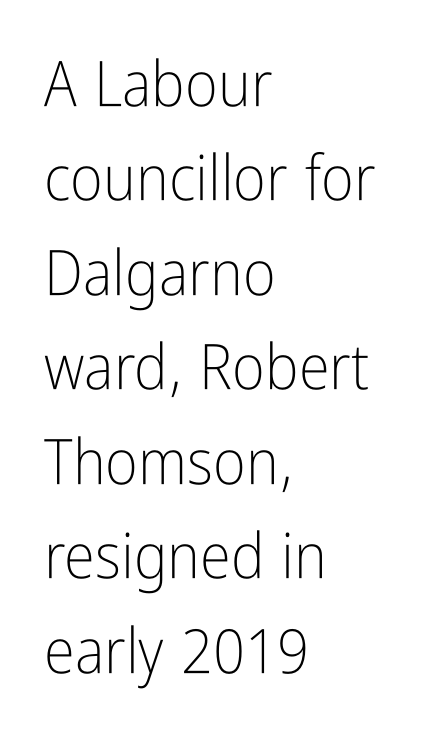
Is the block centered? No — it sits flush against the left margin. Default kerning and tracking; the words read as compact shapes. Beneath every word, the page is bare. The passage shown is not bold in any degree. The rendering uses a moderate line-height, typical for paragraphs.
